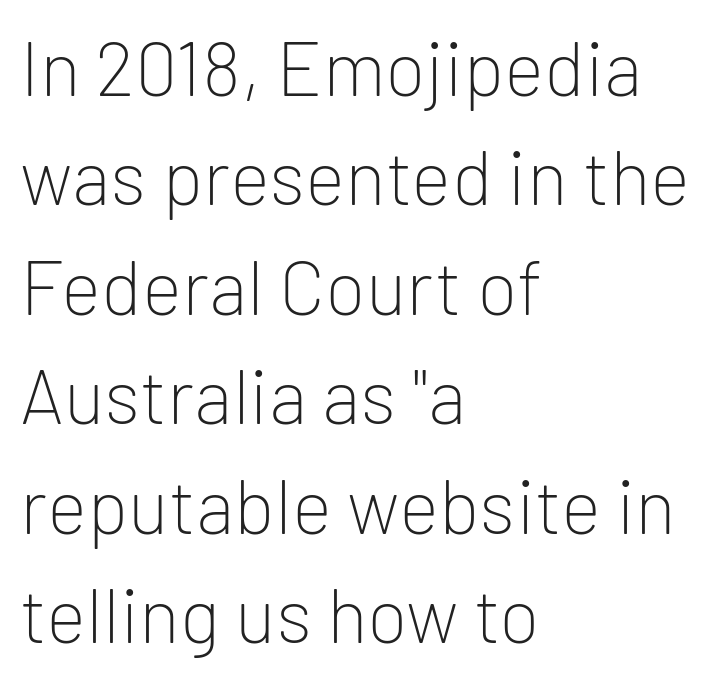
{"serif": "no", "italic": "no", "bold": "no", "weight": "light", "width": "normal", "stroke_contrast": "low", "x_height": "medium", "monospaced": "no", "underline": "no", "align": "left", "line_spacing": "normal", "line_spacing_ratio": 1.44, "letter_spacing": "normal", "letter_spacing_em": 0.0, "glyph_px": 76}
